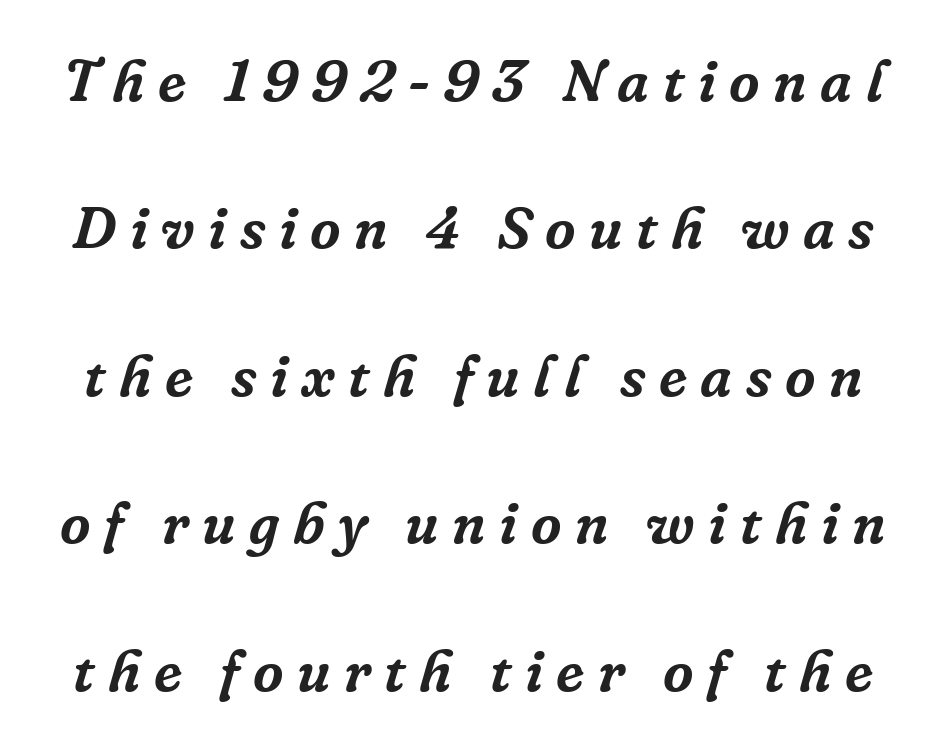
Q: Is the text italic (slanted)? A: Yes, it leans right by about 16 degrees.
Q: Is the typeface a serif or a sans-serif typeface? A: Serif.
Q: Is the text underlined? A: No.
Q: Is the spacing between letters normal or unusually wide? A: Unusually wide.
Q: Is the spacing between lines tight, normal or loose? A: Loose.
Q: Width (condensed, normal, or wide)? A: Normal.
Q: Stroke contrast? A: Low.
Q: x-height? A: Medium.
Q: Monospaced? A: No.
